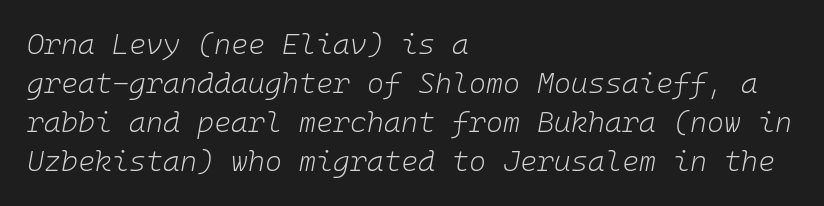
The image shows 29 px light type, italic (leaning right), monospaced; set left-aligned, normal line spacing (1.35x), normal letter spacing, not underlined; low stroke contrast and a medium x-height.
